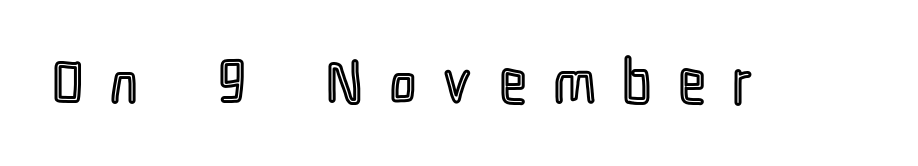
It's the straight-up-and-down kind of type. The rendering inserts visible extra space after every character. Note the varied advance widths — an 'i' is clearly narrower than an 'm'. A bare baseline throughout the passage.
